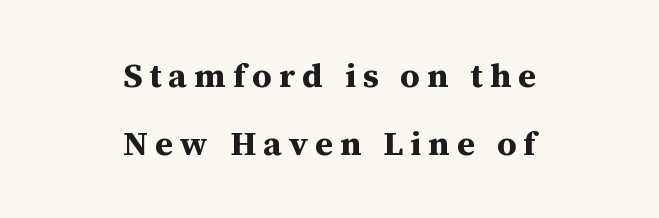
The image shows 34 px bold serif type, upright; set centered, loose line spacing (2.0x), unusually wide letter spacing (+0.21 em), not underlined; medium stroke contrast and a medium x-height.
